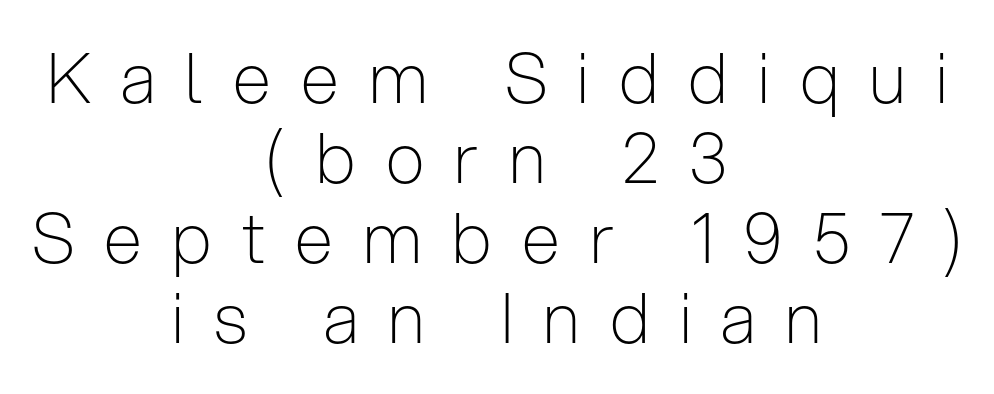
The image shows 69 px light, condensed sans-serif type, upright; set centered, line spacing 1.16x, unusually wide letter spacing (+0.44 em), not underlined; low stroke contrast and a medium x-height.
